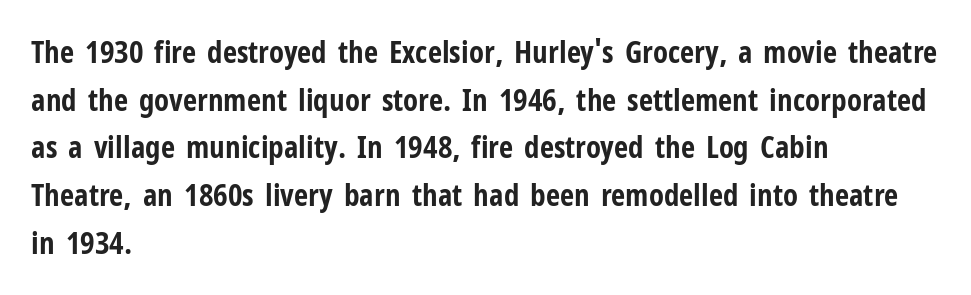
The image shows 31 px bold, condensed sans-serif type, upright; set left-aligned, normal line spacing (1.54x), normal letter spacing, not underlined; low stroke contrast and a medium x-height.
